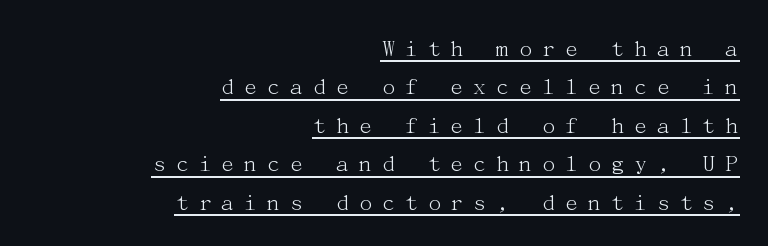
{"italic": "no", "bold": "no", "underline": "yes", "align": "right", "line_spacing": "normal", "line_spacing_ratio": 1.54, "letter_spacing": "wide", "letter_spacing_em": 0.33, "glyph_px": 25}
